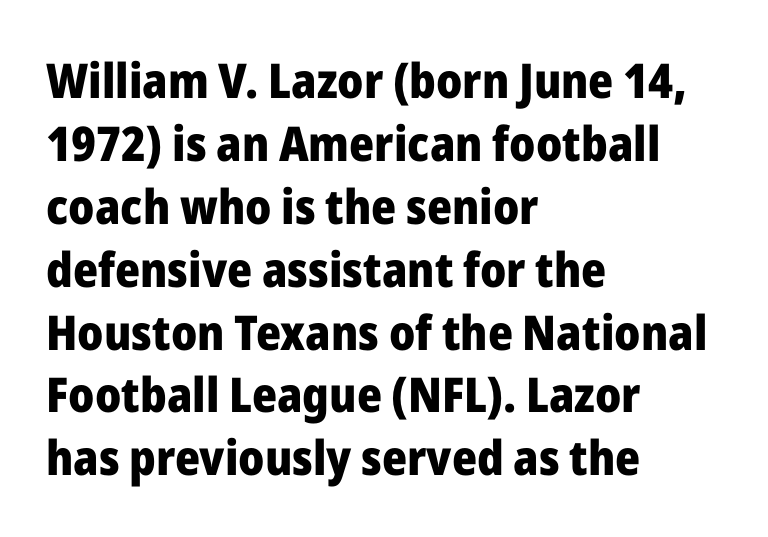
Q: Is the text bold? A: Yes.
Q: Is the text italic (slanted)? A: No, it is upright.
Q: Is the typeface a serif or a sans-serif typeface? A: Sans-serif.
Q: Is the text underlined? A: No.
Q: How is the paragraph aligned? A: Left-aligned.
Q: Is the spacing between letters normal or unusually wide? A: Normal.
Q: Is the spacing between lines tight, normal or loose? A: Normal.
Q: Width (condensed, normal, or wide)? A: Normal.
Q: Stroke contrast? A: Low.
Q: x-height? A: Medium.
Q: Monospaced? A: No.
